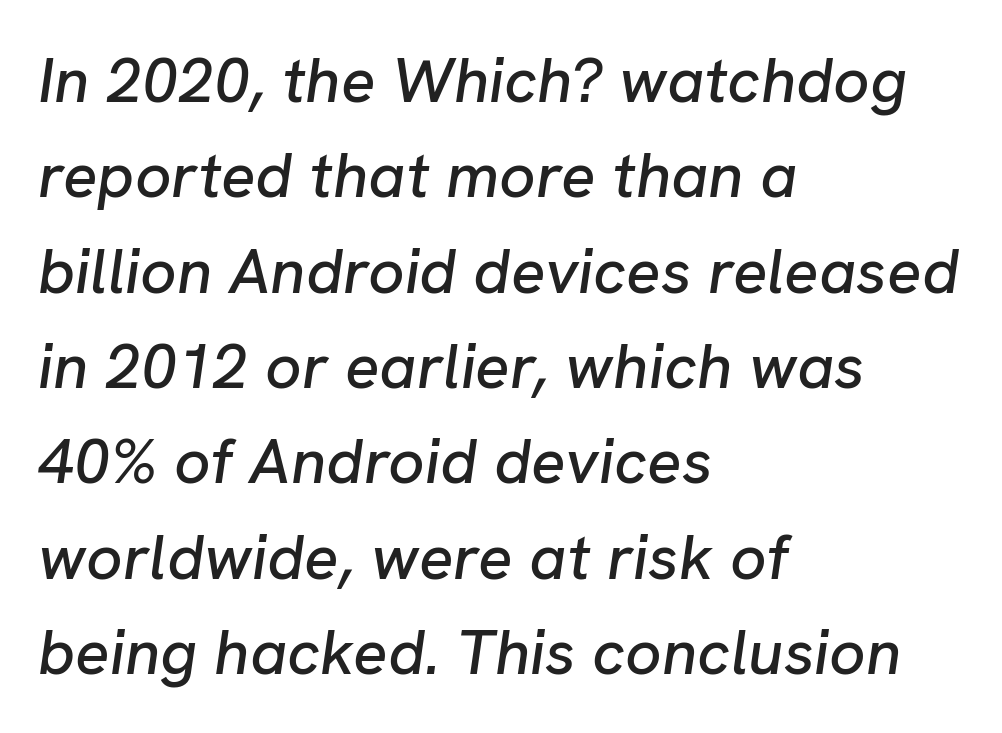
Q: Is the text italic (slanted)? A: Yes, it leans right by about 8 degrees.
Q: Is the text underlined? A: No.
Q: How is the paragraph aligned? A: Left-aligned.
Q: Is the spacing between letters normal or unusually wide? A: Normal.
Q: Is the spacing between lines tight, normal or loose? A: Normal.
Q: Width (condensed, normal, or wide)? A: Normal.
Q: Stroke contrast? A: Low.
Q: x-height? A: Medium.
Q: Monospaced? A: No.
